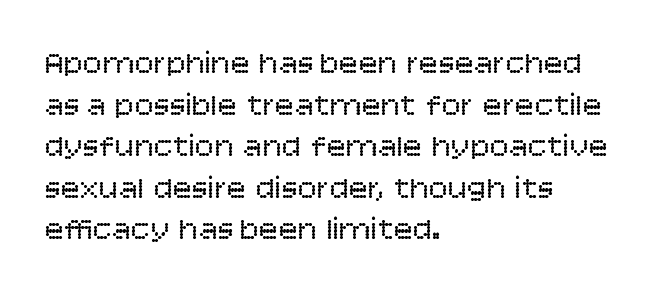
Q: Is the text bold? A: No.
Q: Is the text italic (slanted)? A: No, it is upright.
Q: Is the typeface a serif or a sans-serif typeface? A: Sans-serif.
Q: Is the text underlined? A: No.
Q: How is the paragraph aligned? A: Left-aligned.
Q: Is the spacing between letters normal or unusually wide? A: Normal.
Q: Is the spacing between lines tight, normal or loose? A: Normal.
Q: Width (condensed, normal, or wide)? A: Normal.
Q: Stroke contrast? A: Low.
Q: x-height? A: Large.
Q: Monospaced? A: No.
